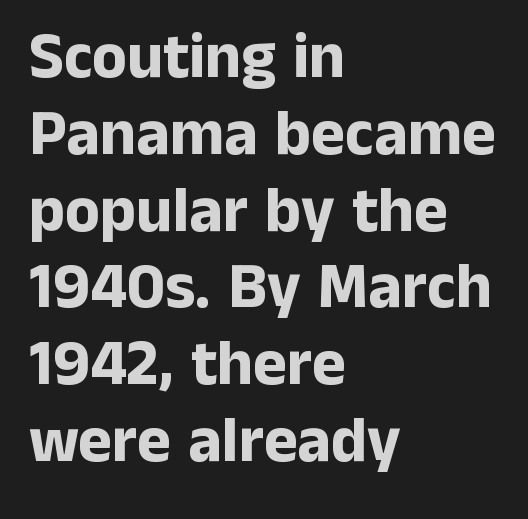
Q: Is the text bold? A: Yes.
Q: Is the text italic (slanted)? A: No, it is upright.
Q: Is the typeface a serif or a sans-serif typeface? A: Sans-serif.
Q: Is the text underlined? A: No.
Q: How is the paragraph aligned? A: Left-aligned.
Q: Is the spacing between letters normal or unusually wide? A: Normal.
Q: Width (condensed, normal, or wide)? A: Normal.
Q: Stroke contrast? A: Low.
Q: x-height? A: Medium.
Q: Monospaced? A: No.
